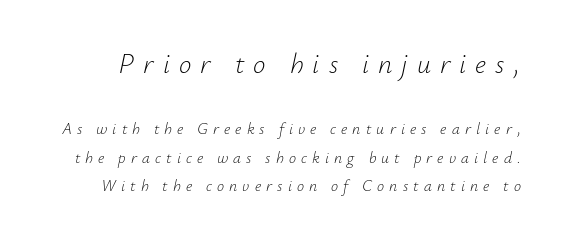
Just letters on the line, the space beneath them empty. Here the first block reads like a headline and the second like body copy. Would a proofreader flag this as italicized? Yes. Glyph-to-glyph distance is far greater than everyday printed text. The face looks like a standard text weight, possibly lighter. A typesetter would call this proportional, since set widths differ per character.
